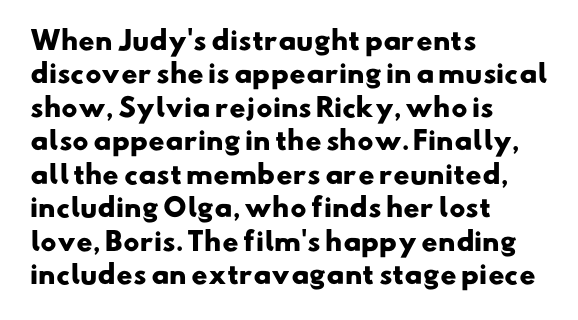
Q: Is the text bold? A: Yes.
Q: Is the text underlined? A: No.
Q: How is the paragraph aligned? A: Left-aligned.
Q: Is the spacing between letters normal or unusually wide? A: Normal.
Q: Is the spacing between lines tight, normal or loose? A: Normal.
